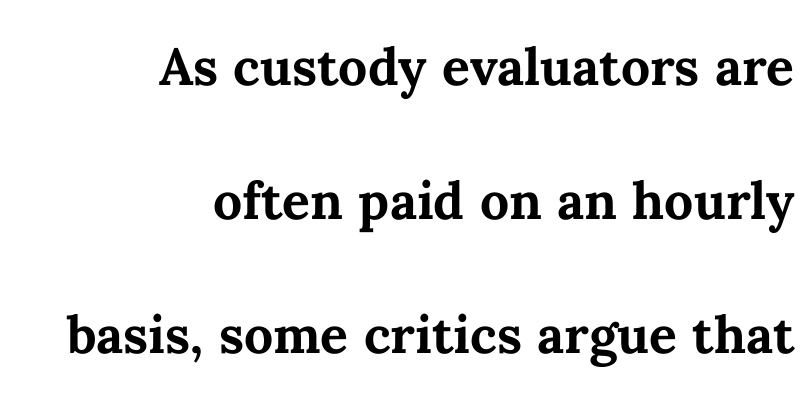
{"italic": "no", "bold": "yes", "weight": "semibold", "width": "normal", "stroke_contrast": "medium", "x_height": "medium", "monospaced": "no", "underline": "no", "align": "right", "line_spacing": "loose", "line_spacing_ratio": 1.94, "letter_spacing": "normal", "letter_spacing_em": 0.0, "glyph_px": 69}
